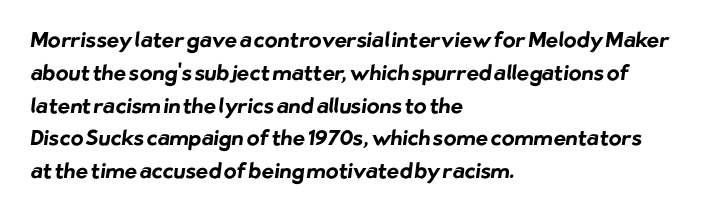
Q: Is the text bold? A: Yes.
Q: Is the text underlined? A: No.
Q: How is the paragraph aligned? A: Left-aligned.
Q: Is the spacing between letters normal or unusually wide? A: Normal.
Q: Is the spacing between lines tight, normal or loose? A: Normal.
